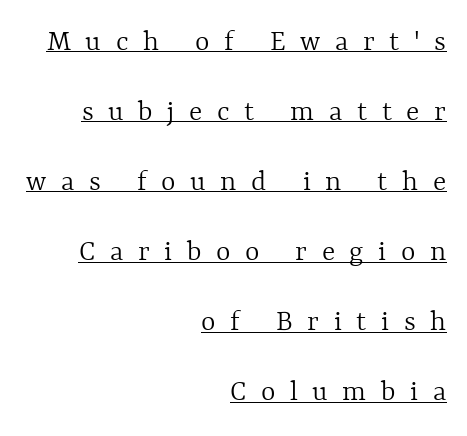
{"italic": "no", "bold": "no", "weight": "light", "width": "normal", "x_height": "medium", "monospaced": "no", "underline": "yes", "align": "right", "line_spacing": "loose", "line_spacing_ratio": 2.26, "letter_spacing": "wide", "letter_spacing_em": 0.47, "glyph_px": 31}
